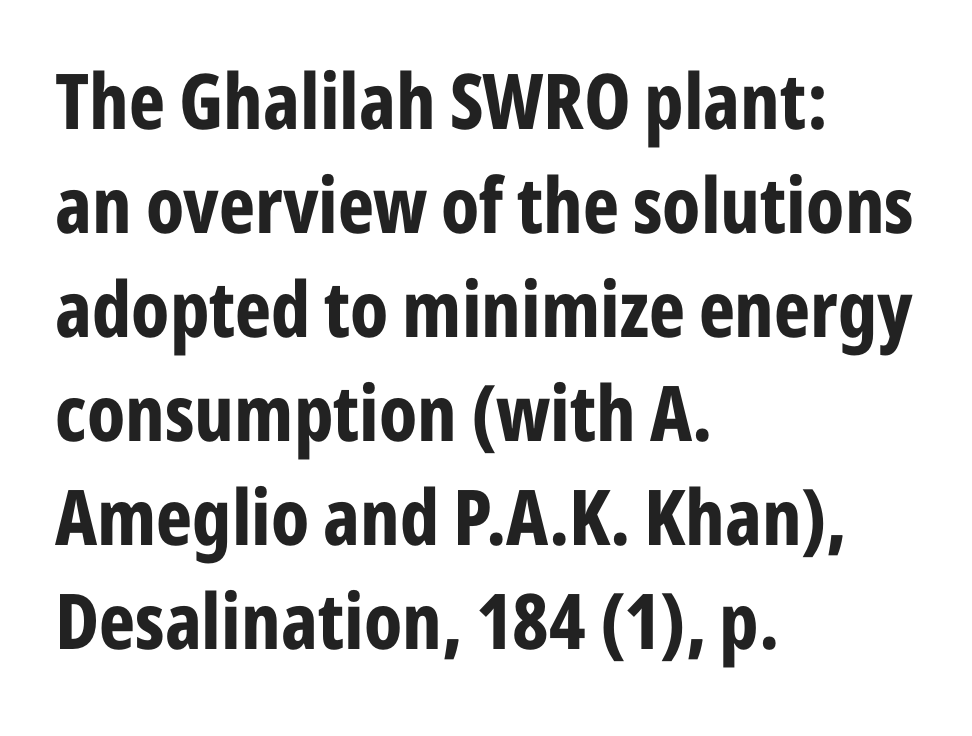
Q: Is the text bold? A: Yes.
Q: Is the text italic (slanted)? A: No, it is upright.
Q: Is the typeface a serif or a sans-serif typeface? A: Sans-serif.
Q: Is the text underlined? A: No.
Q: How is the paragraph aligned? A: Left-aligned.
Q: Is the spacing between letters normal or unusually wide? A: Normal.
Q: Is the spacing between lines tight, normal or loose? A: Normal.
Q: Width (condensed, normal, or wide)? A: Condensed.
Q: Stroke contrast? A: Low.
Q: x-height? A: Medium.
Q: Monospaced? A: No.
